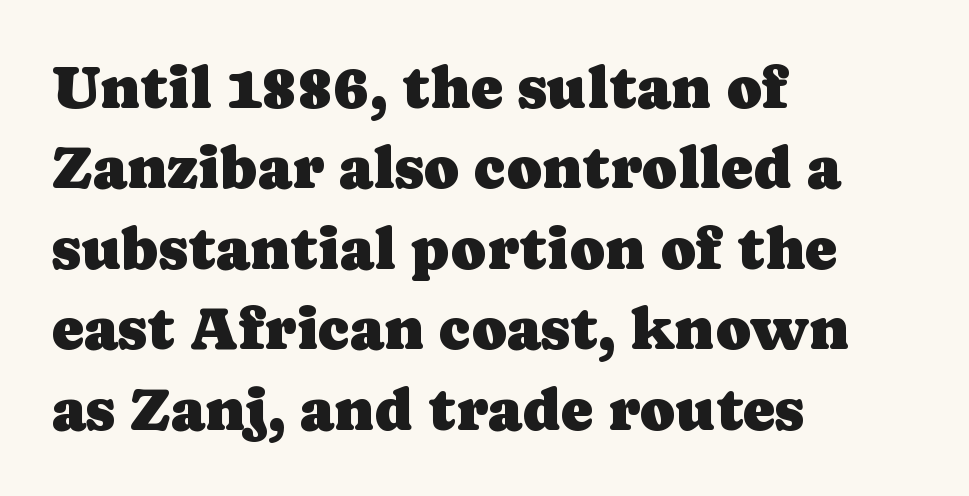
The image shows 60 px serif type, upright; set left-aligned, normal line spacing (1.34x), normal letter spacing, not underlined; low stroke contrast and a medium x-height.
